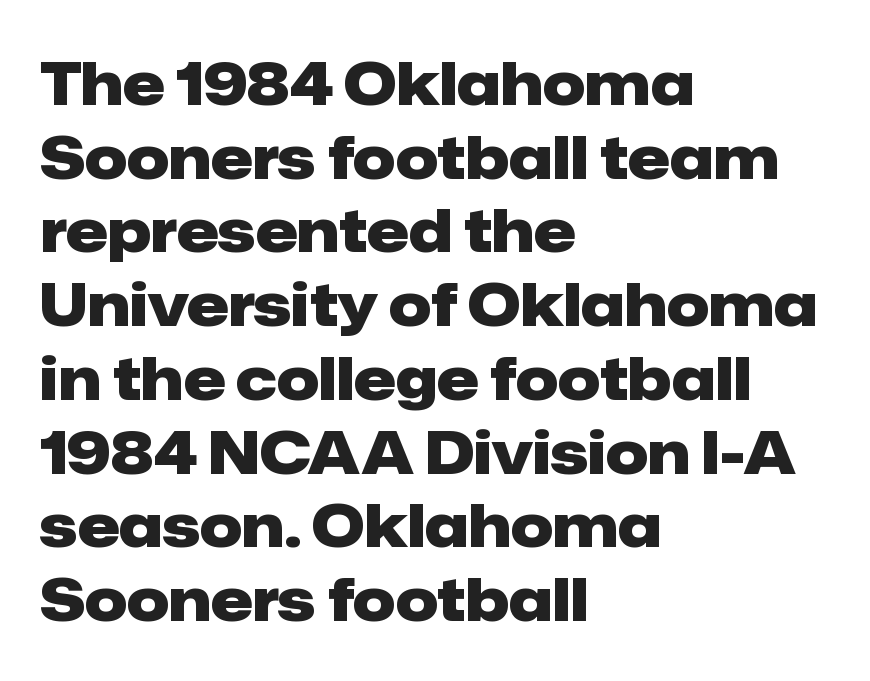
{"serif": "no", "italic": "no", "bold": "yes", "weight": "heavy", "width": "normal", "stroke_contrast": "low", "x_height": "medium", "monospaced": "no", "underline": "no", "align": "left", "line_spacing": "normal", "line_spacing_ratio": 1.25, "letter_spacing": "normal", "letter_spacing_em": 0.0, "glyph_px": 59}
